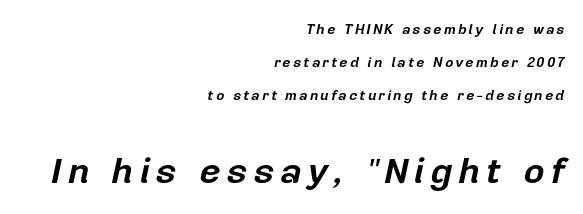
{"italic": "yes", "lean": "right", "slant_degrees": 12, "bold": "yes", "weight": "bold", "width": "normal", "stroke_contrast": "low", "x_height": "medium", "monospaced": "no", "underline": "no", "align": "right", "line_spacing": "loose", "line_spacing_ratio": 2.35, "larger_block": "second", "size_ratio": 2.57, "glyph_px": 36}
